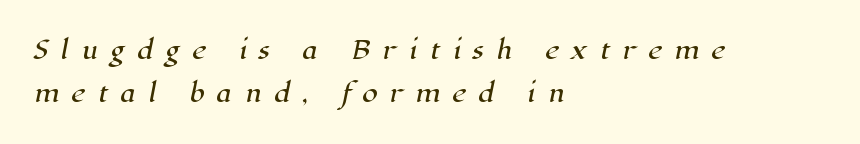
Q: Is the text underlined? A: No.
Q: How is the paragraph aligned? A: Left-aligned.
Q: Is the spacing between letters normal or unusually wide? A: Unusually wide.
